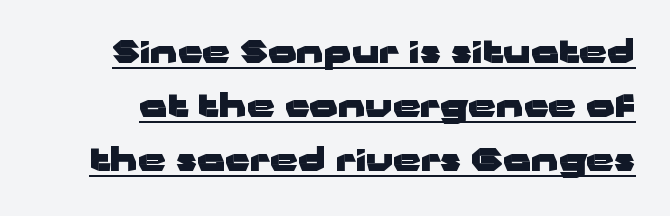
Each word holds together tightly as a unit, with standard inter-letter gaps. The face used here is proportionally spaced, like ordinary book or web type. Glance below the letters and you will spot a drawn line. Emphasis by weight is at full strength: bold.
